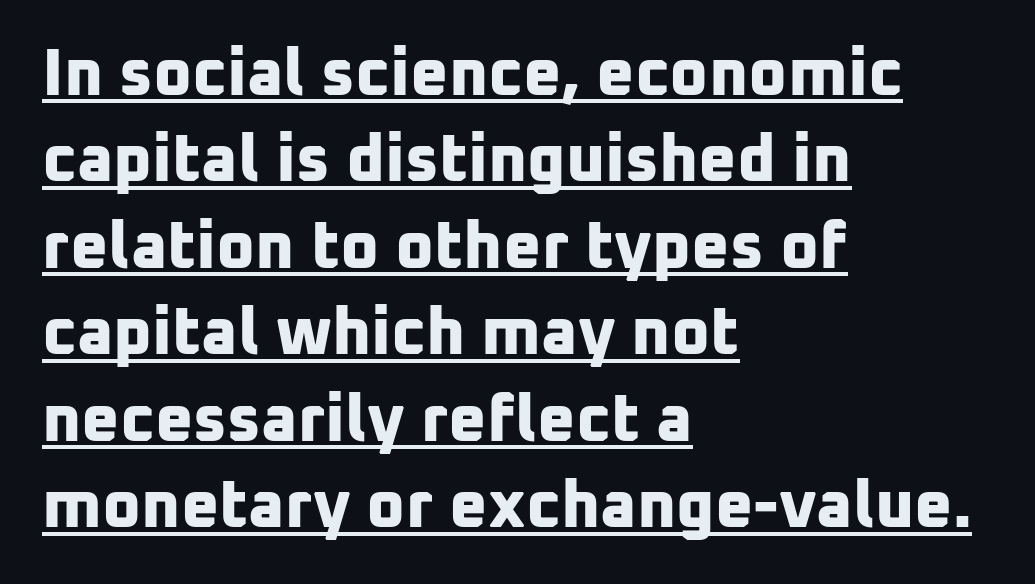
Q: Is the text bold? A: Yes.
Q: Is the typeface a serif or a sans-serif typeface? A: Sans-serif.
Q: Is the text underlined? A: Yes.
Q: How is the paragraph aligned? A: Left-aligned.
Q: Is the spacing between letters normal or unusually wide? A: Normal.
Q: Is the spacing between lines tight, normal or loose? A: Normal.
Q: Width (condensed, normal, or wide)? A: Normal.
Q: Stroke contrast? A: Low.
Q: x-height? A: Medium.
Q: Monospaced? A: No.
